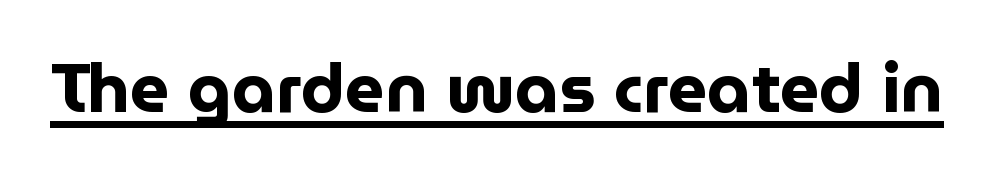
{"serif": "no", "italic": "no", "bold": "yes", "weight": "bold", "width": "normal", "stroke_contrast": "low", "x_height": "medium", "monospaced": "no", "underline": "yes", "letter_spacing": "normal", "letter_spacing_em": 0.0, "glyph_px": 69}
